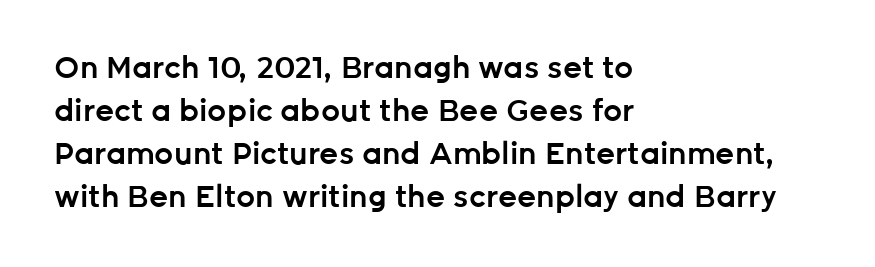
{"serif": "no", "italic": "no", "bold": "semi", "weight": "semibold", "width": "normal", "stroke_contrast": "low", "x_height": "medium", "monospaced": "no", "underline": "no", "align": "left", "line_spacing": "normal", "line_spacing_ratio": 1.43, "letter_spacing": "normal", "letter_spacing_em": 0.0, "glyph_px": 30}
